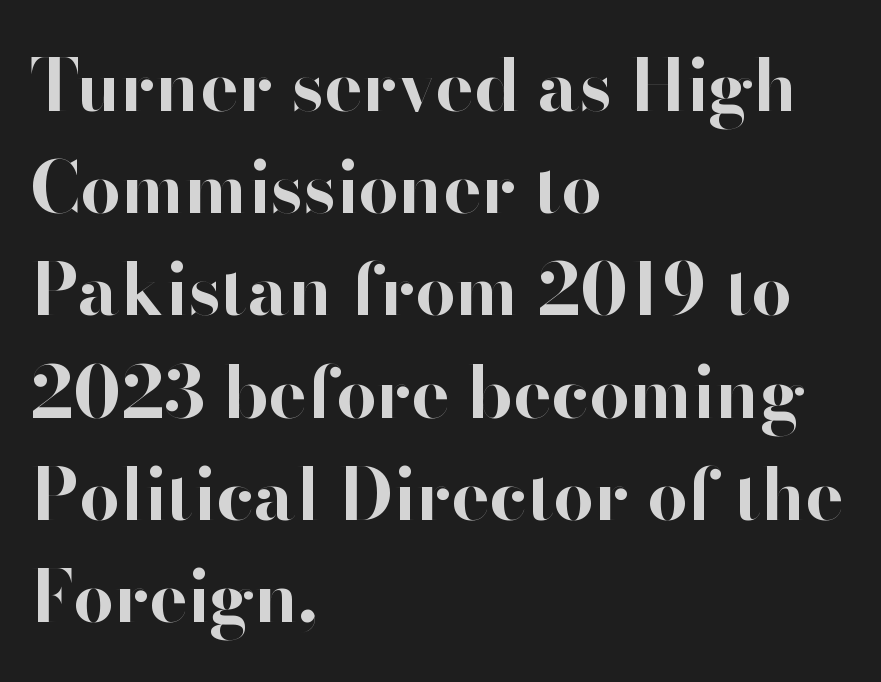
Q: Is the text bold? A: Yes.
Q: Is the text italic (slanted)? A: No, it is upright.
Q: Is the typeface a serif or a sans-serif typeface? A: Sans-serif.
Q: Is the text underlined? A: No.
Q: How is the paragraph aligned? A: Left-aligned.
Q: Is the spacing between letters normal or unusually wide? A: Normal.
Q: Is the spacing between lines tight, normal or loose? A: Normal.
Q: Width (condensed, normal, or wide)? A: Normal.
Q: Stroke contrast? A: High.
Q: x-height? A: Small.
Q: Monospaced? A: No.
